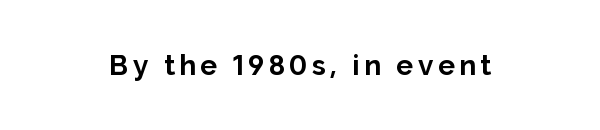
Is there any slant? The stems are plumb. The glyphs in this specimen are sans serif. The face used here is proportionally spaced, like ordinary book or web type. The typesetting leans heavy: a genuine bold. Beneath every word, the page is bare.
